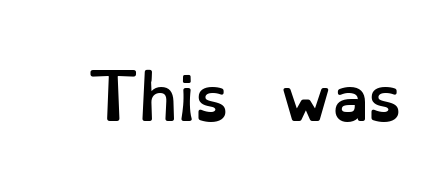
The image shows 60 px semibold type, upright; set normal letter spacing, not underlined; low stroke contrast and a small x-height.
